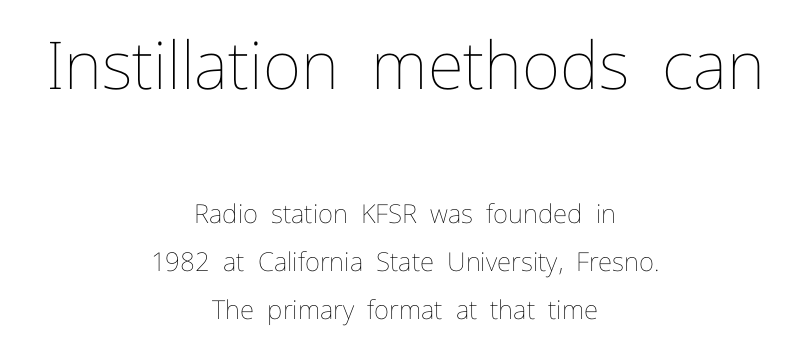
Q: Is the text bold? A: No.
Q: Is the text italic (slanted)? A: No, it is upright.
Q: Is the text underlined? A: No.
Q: How is the paragraph aligned? A: Centered.
Q: Is the spacing between letters normal or unusually wide? A: Normal.
Q: Which block of text is set in a larger size, the first (top) or the second (bottom)? A: The first (top) one.
Q: Width (condensed, normal, or wide)? A: Normal.
Q: Stroke contrast? A: Low.
Q: x-height? A: Medium.
Q: Monospaced? A: No.
